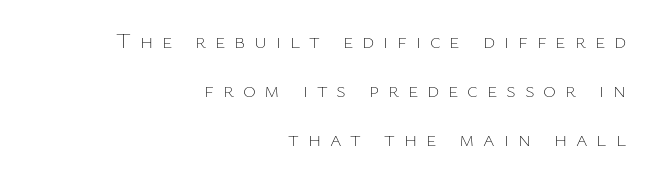
Nope, not italic — everything's standing straight. A quiet, ordinary-to-light weight characterises the typeface. Does the copy run flush right? Yes — the right margin is perfectly even. Letters rest on an invisible, unmarked baseline.
